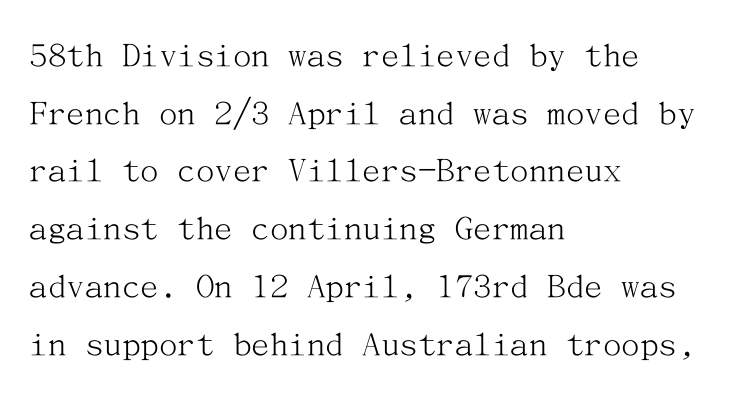
Stroke terminals: seriffed. The glyphs are unaccompanied by any horizontal stroke below them. The lines in this sample share a left origin and differ only in where they stop. Leading matches the norm, producing a regular column. The axis of the letterforms is exactly vertical. On a weight scale, this lands at 450 or below.
